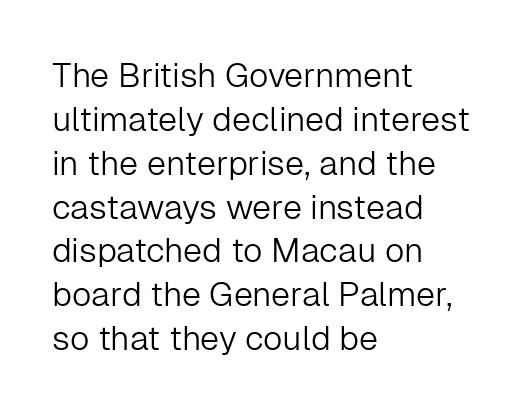
The image shows 34 px light sans-serif type, upright; set left-aligned, normal line spacing (1.29x), normal letter spacing, not underlined; low stroke contrast and a medium x-height.
